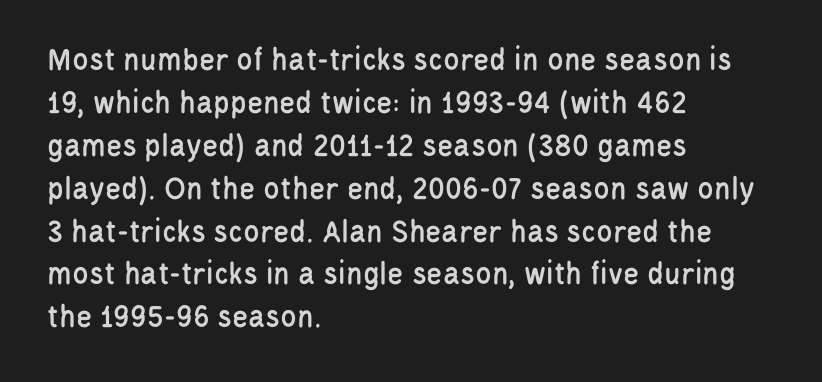
Q: Is the text italic (slanted)? A: No, it is upright.
Q: Is the typeface a serif or a sans-serif typeface? A: Sans-serif.
Q: Is the text underlined? A: No.
Q: How is the paragraph aligned? A: Left-aligned.
Q: Is the spacing between letters normal or unusually wide? A: Normal.
Q: Is the spacing between lines tight, normal or loose? A: Normal.
Q: Width (condensed, normal, or wide)? A: Condensed.
Q: Stroke contrast? A: Low.
Q: x-height? A: Large.
Q: Monospaced? A: No.
